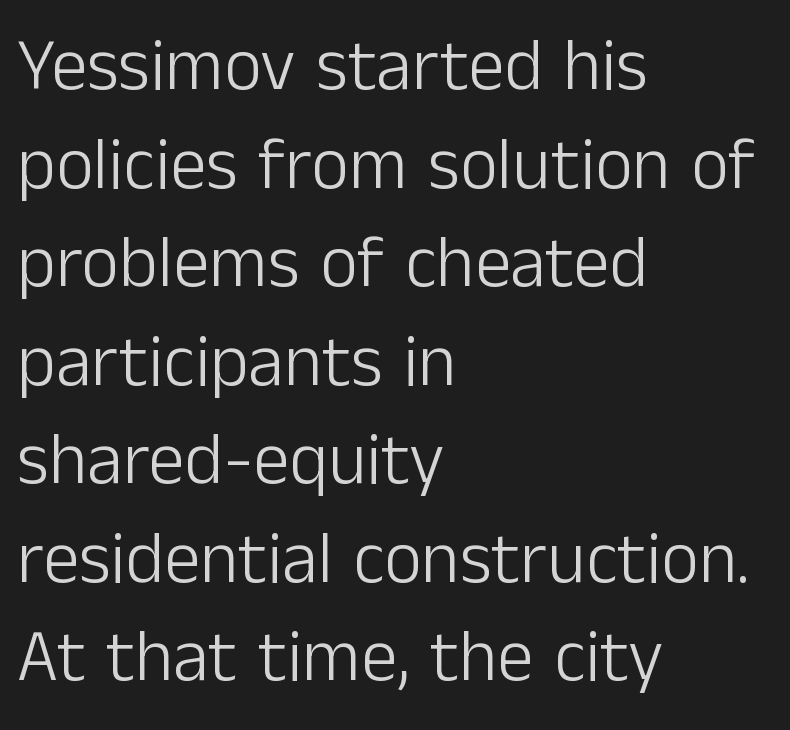
The image shows 73 px light sans-serif type, upright; set left-aligned, normal line spacing (1.35x), normal letter spacing, not underlined; low stroke contrast and a medium x-height.
